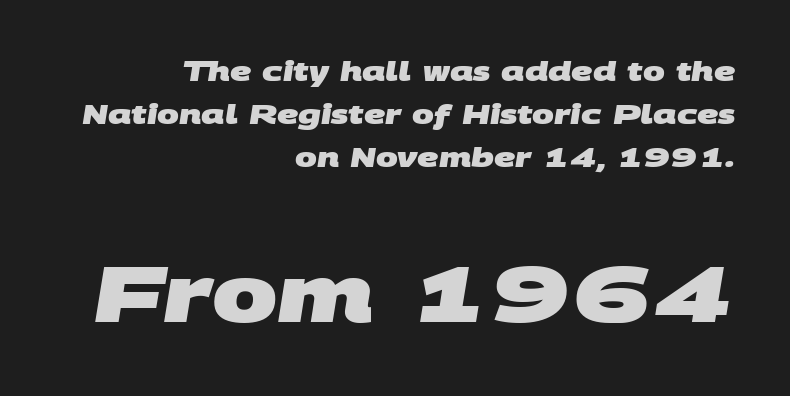
Notice how the passage keeps a crisp vertical edge on the right only. A student would notice the bottom passage is typeset larger than what precedes it. The letters sit at their default tracking, neither squeezed nor spread. Note: no serifs on the glyphs.
